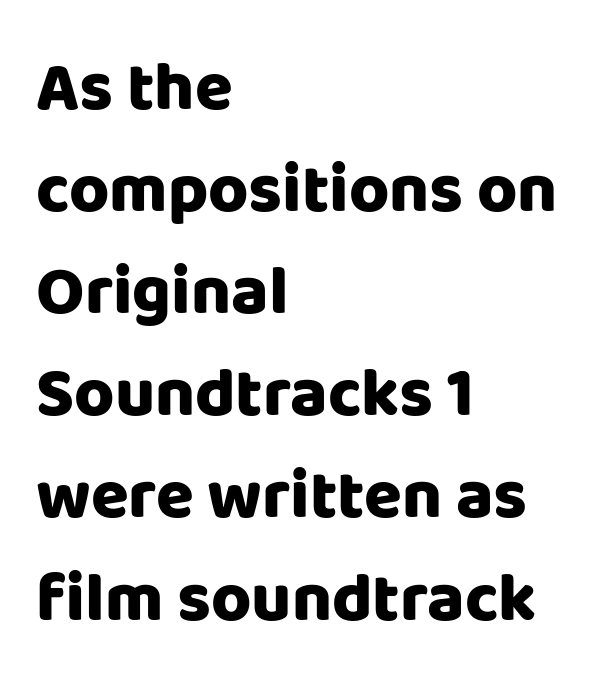
The image shows 69 px heavy sans-serif type, upright; set left-aligned, normal line spacing (1.48x), normal letter spacing, not underlined; low stroke contrast and a large x-height.
